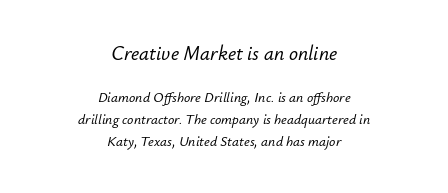
The strip under each line holds only bare page. Italic: yes, the glyphs are oblique. Caption: upper text group enlarged, lower text group reduced. Interline gaps are of average width in this sample. The lines are quadded center.
